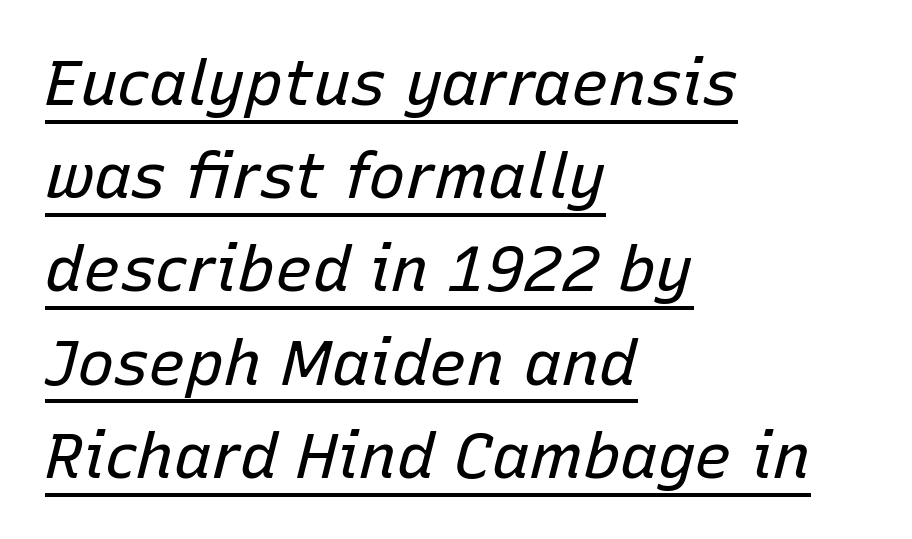
{"italic": "yes", "lean": "right", "slant_degrees": 15, "bold": "no", "weight": "regular", "width": "normal", "stroke_contrast": "low", "x_height": "medium", "monospaced": "no", "underline": "yes", "align": "left", "line_spacing": "normal", "line_spacing_ratio": 1.48, "letter_spacing": "normal", "letter_spacing_em": 0.0, "glyph_px": 63}
